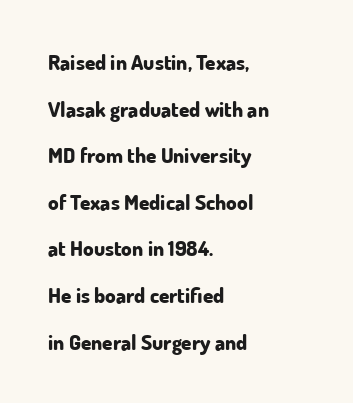
The image shows 21 px bold type, upright; set left-aligned, loose line spacing (2.22x), normal letter spacing, not underlined.
